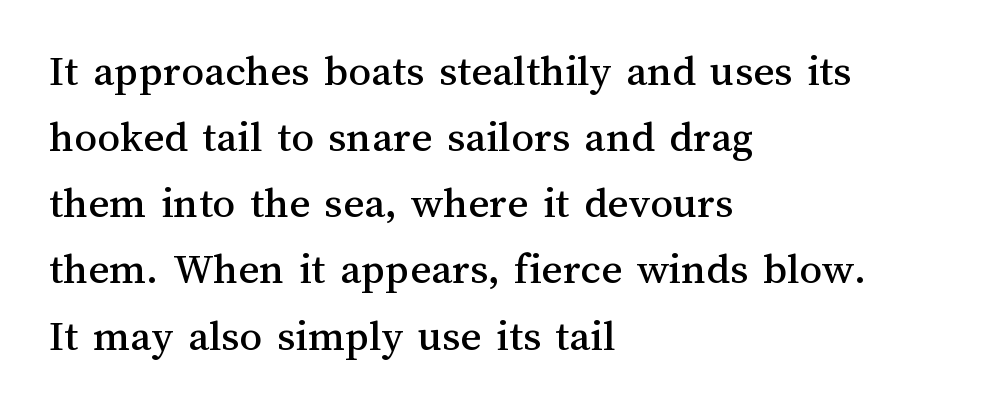
The image shows 45 px text type, upright; set left-aligned, normal line spacing (1.47x), normal letter spacing, not underlined; medium stroke contrast and a medium x-height.
